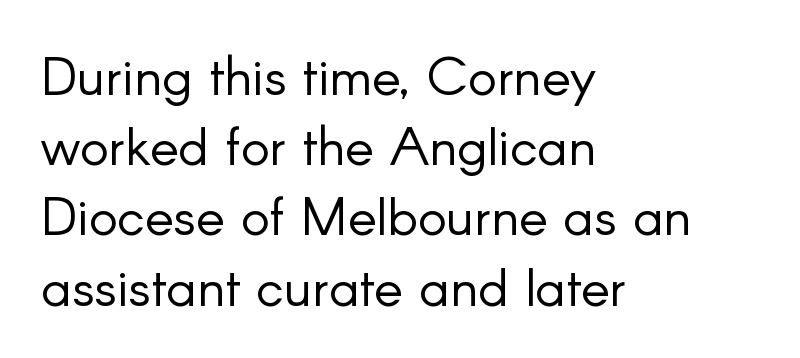
{"serif": "no", "italic": "no", "bold": "no", "weight": "light", "width": "normal", "stroke_contrast": "low", "x_height": "small", "monospaced": "no", "underline": "no", "align": "left", "line_spacing": "normal", "line_spacing_ratio": 1.3, "letter_spacing": "normal", "letter_spacing_em": 0.0, "glyph_px": 54}
